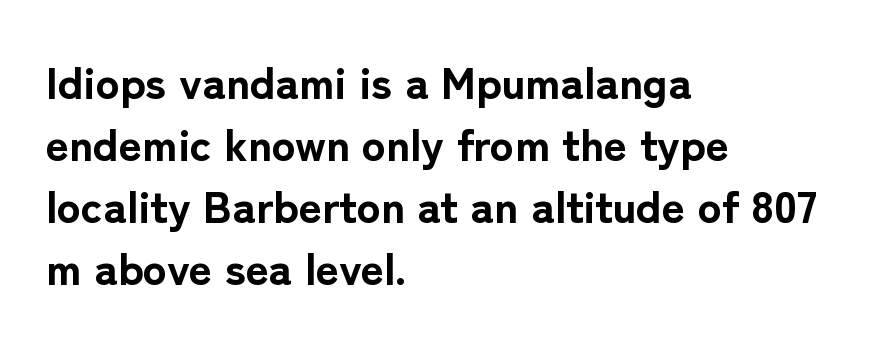
Q: Is the text bold? A: Yes.
Q: Is the text italic (slanted)? A: No, it is upright.
Q: Is the typeface a serif or a sans-serif typeface? A: Sans-serif.
Q: Is the text underlined? A: No.
Q: How is the paragraph aligned? A: Left-aligned.
Q: Is the spacing between letters normal or unusually wide? A: Normal.
Q: Is the spacing between lines tight, normal or loose? A: Normal.
Q: Width (condensed, normal, or wide)? A: Normal.
Q: Stroke contrast? A: Low.
Q: x-height? A: Medium.
Q: Monospaced? A: No.
